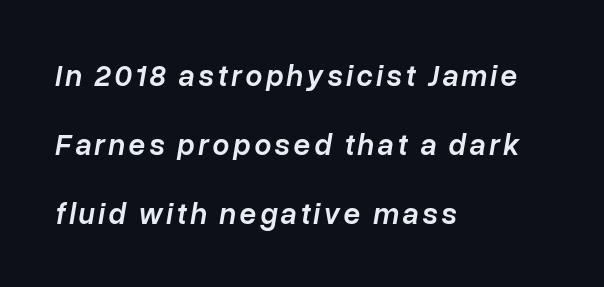
Honestly, the rows look like they've been pulled way apart. The gap between lines stays unmarked. Is this a fixed-width face? No — the glyphs have proportional, varying widths. Look at the stroke-to-counter ratio: somewhat heavy, a semibold. If you drew a line through each stem, it would be angled.
